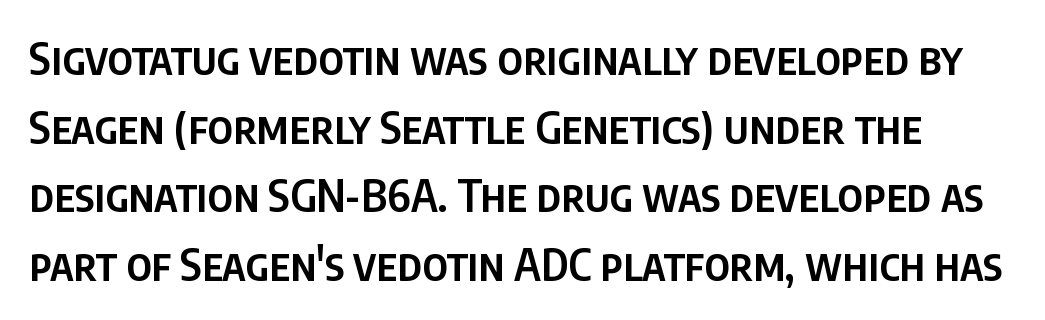
Q: Is the text bold? A: Semi-bold.
Q: Is the text italic (slanted)? A: No, it is upright.
Q: Is the typeface a serif or a sans-serif typeface? A: Sans-serif.
Q: Is the text underlined? A: No.
Q: Is the spacing between letters normal or unusually wide? A: Normal.
Q: Is the spacing between lines tight, normal or loose? A: Normal.
Q: Width (condensed, normal, or wide)? A: Condensed.
Q: Stroke contrast? A: Low.
Q: x-height? A: Large.
Q: Monospaced? A: No.
